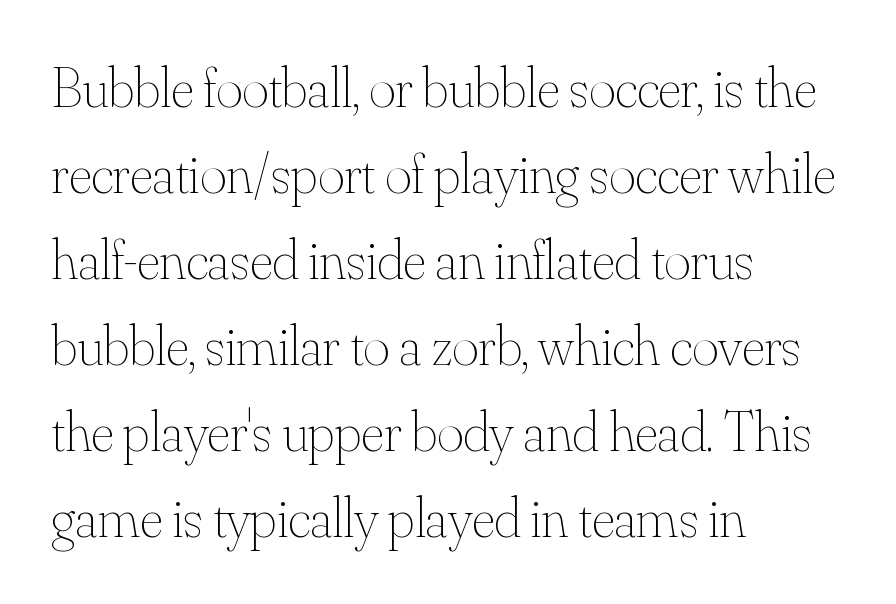
Q: Is the text bold? A: No.
Q: Is the text italic (slanted)? A: No, it is upright.
Q: Is the text underlined? A: No.
Q: How is the paragraph aligned? A: Left-aligned.
Q: Is the spacing between letters normal or unusually wide? A: Normal.
Q: Is the spacing between lines tight, normal or loose? A: Normal.
Q: Width (condensed, normal, or wide)? A: Normal.
Q: Stroke contrast? A: Medium.
Q: x-height? A: Small.
Q: Monospaced? A: No.
